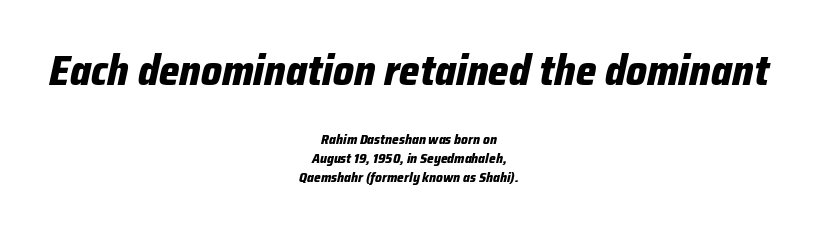
{"italic": "yes", "lean": "right", "slant_degrees": 12, "bold": "yes", "weight": "bold", "width": "condensed", "stroke_contrast": "low", "x_height": "medium", "monospaced": "no", "underline": "no", "align": "center", "line_spacing": "normal", "line_spacing_ratio": 1.34, "letter_spacing": "normal", "letter_spacing_em": 0.0, "larger_block": "first", "size_ratio": 3.07, "glyph_px": 43}
